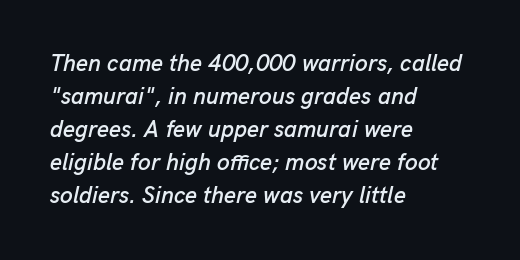
The image shows 23 px text type, italic (leaning right); set left-aligned, normal line spacing (1.43x), normal letter spacing, not underlined.
